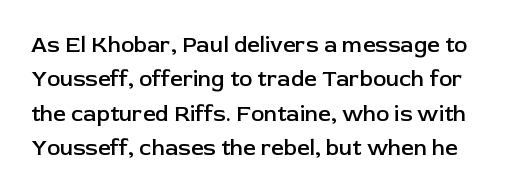
Q: Is the text bold? A: Semi-bold.
Q: Is the text italic (slanted)? A: No, it is upright.
Q: Is the text underlined? A: No.
Q: Is the spacing between letters normal or unusually wide? A: Normal.
Q: Is the spacing between lines tight, normal or loose? A: Normal.
